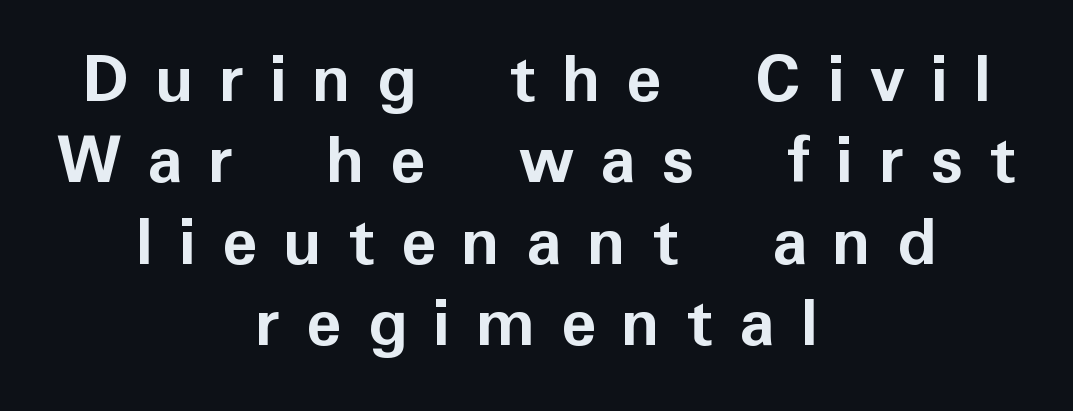
Q: Is the text bold? A: Yes.
Q: Is the text italic (slanted)? A: No, it is upright.
Q: Is the typeface a serif or a sans-serif typeface? A: Sans-serif.
Q: Is the text underlined? A: No.
Q: How is the paragraph aligned? A: Centered.
Q: Is the spacing between letters normal or unusually wide? A: Unusually wide.
Q: Is the spacing between lines tight, normal or loose? A: Tight.
Q: Width (condensed, normal, or wide)? A: Normal.
Q: Stroke contrast? A: Low.
Q: x-height? A: Medium.
Q: Monospaced? A: No.
